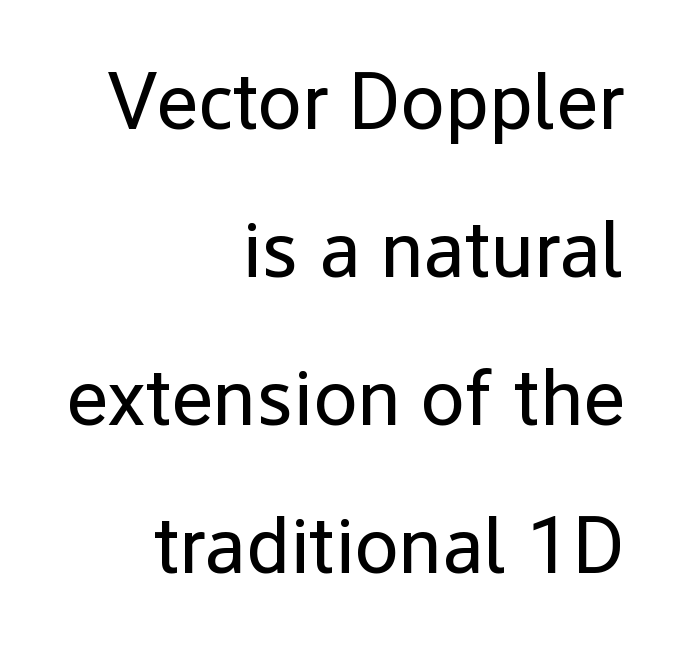
Q: Is the text bold? A: No.
Q: Is the text italic (slanted)? A: No, it is upright.
Q: Is the typeface a serif or a sans-serif typeface? A: Sans-serif.
Q: Is the text underlined? A: No.
Q: How is the paragraph aligned? A: Right-aligned.
Q: Is the spacing between letters normal or unusually wide? A: Normal.
Q: Width (condensed, normal, or wide)? A: Normal.
Q: Stroke contrast? A: Low.
Q: x-height? A: Medium.
Q: Monospaced? A: No.
